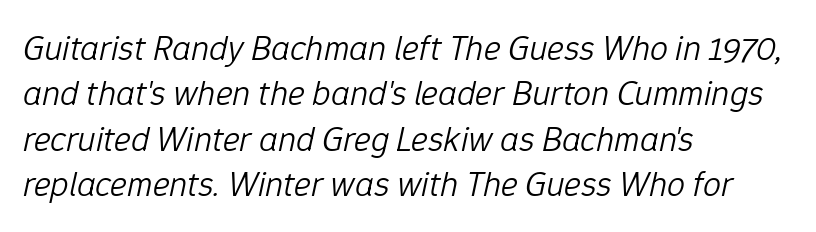
The image shows 36 px light type, italic (leaning right); set left-aligned, normal line spacing (1.26x), normal letter spacing, not underlined; low stroke contrast and a medium x-height.
